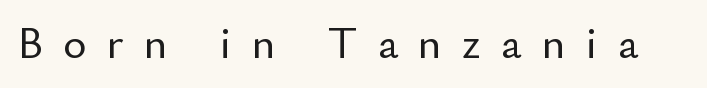
Compared with typical body copy, the letter spacing here is much looser. Think of a printed novel: that variable character pitch is what you see here. In terms of letterform style, serifs are entirely absent. The baseline area is clear. No italicization has been applied; the sample stays upright.
